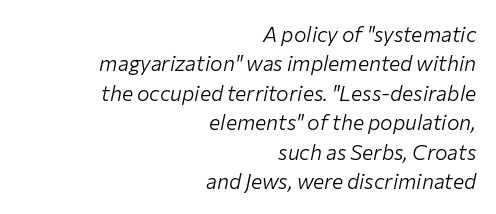
The image shows 21 px text type, italic (leaning right); set right-aligned, normal line spacing (1.4x), normal letter spacing, not underlined.
